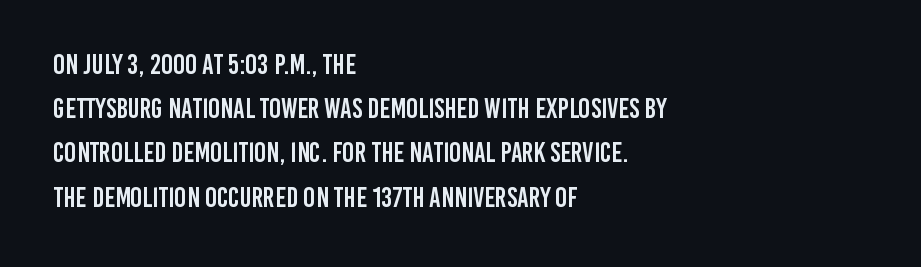
Q: Is the text italic (slanted)? A: No, it is upright.
Q: Is the typeface a serif or a sans-serif typeface? A: Sans-serif.
Q: Is the text underlined? A: No.
Q: How is the paragraph aligned? A: Left-aligned.
Q: Is the spacing between letters normal or unusually wide? A: Normal.
Q: Is the spacing between lines tight, normal or loose? A: Normal.
Q: Width (condensed, normal, or wide)? A: Condensed.
Q: Stroke contrast? A: Low.
Q: x-height? A: Large.
Q: Monospaced? A: No.
